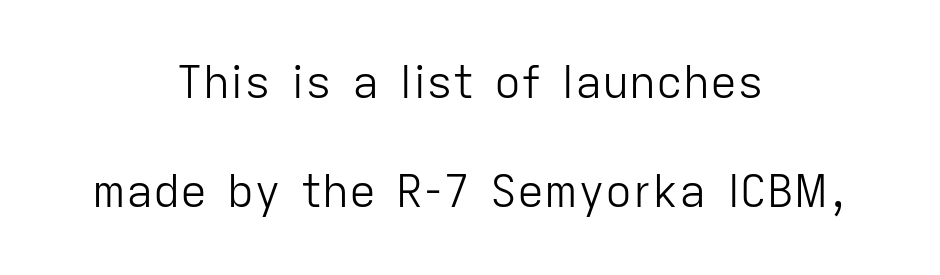
The image shows 45 px light sans-serif type, upright; set centered, loose line spacing (2.43x), normal letter spacing, not underlined; low stroke contrast and a medium x-height.
